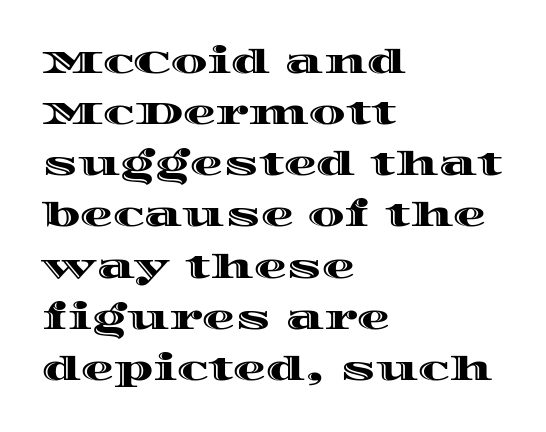
Q: Is the text italic (slanted)? A: No, it is upright.
Q: Is the text underlined? A: No.
Q: How is the paragraph aligned? A: Left-aligned.
Q: Is the spacing between letters normal or unusually wide? A: Normal.
Q: Is the spacing between lines tight, normal or loose? A: Normal.
Q: Width (condensed, normal, or wide)? A: Wide.
Q: x-height? A: Large.
Q: Monospaced? A: No.
